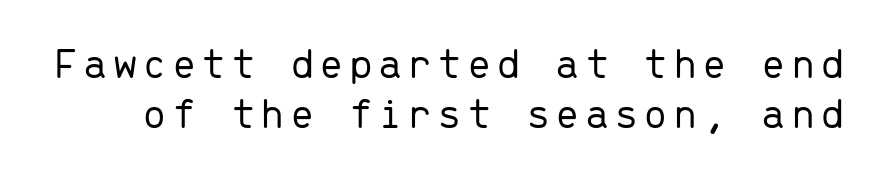
Style check: upright. The specimen omits any rule beneath the text block's lines. Do the characters align in a grid? Yes, the font is monospaced. The leading is snug, giving the passage a crowded texture. The passage shown is typeset with a sans-serif family. Nothing heavy about these letters — not bold at all.
